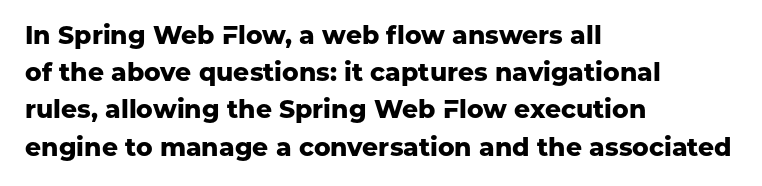
{"italic": "no", "bold": "yes", "underline": "no", "align": "left", "line_spacing": "normal", "line_spacing_ratio": 1.49, "letter_spacing": "normal", "letter_spacing_em": 0.0, "glyph_px": 25}
